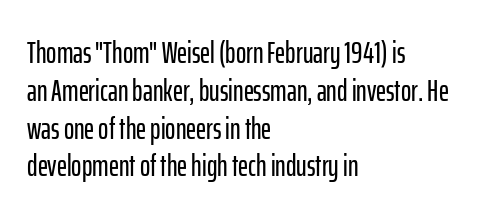
Q: Is the text italic (slanted)? A: No, it is upright.
Q: Is the typeface a serif or a sans-serif typeface? A: Sans-serif.
Q: Is the text underlined? A: No.
Q: How is the paragraph aligned? A: Left-aligned.
Q: Is the spacing between letters normal or unusually wide? A: Normal.
Q: Width (condensed, normal, or wide)? A: Condensed.
Q: Stroke contrast? A: Low.
Q: x-height? A: Medium.
Q: Monospaced? A: No.
